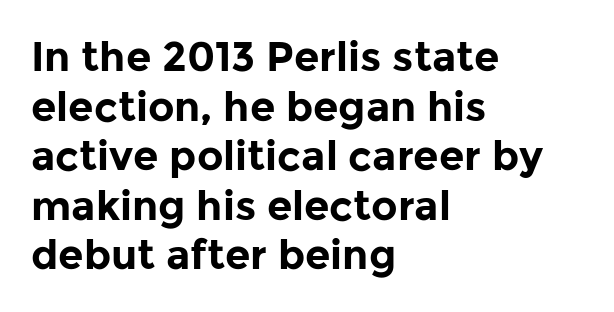
Q: Is the text bold? A: Yes.
Q: Is the text italic (slanted)? A: No, it is upright.
Q: Is the typeface a serif or a sans-serif typeface? A: Sans-serif.
Q: Is the text underlined? A: No.
Q: How is the paragraph aligned? A: Left-aligned.
Q: Is the spacing between letters normal or unusually wide? A: Normal.
Q: Width (condensed, normal, or wide)? A: Normal.
Q: Stroke contrast? A: Low.
Q: x-height? A: Medium.
Q: Monospaced? A: No.
